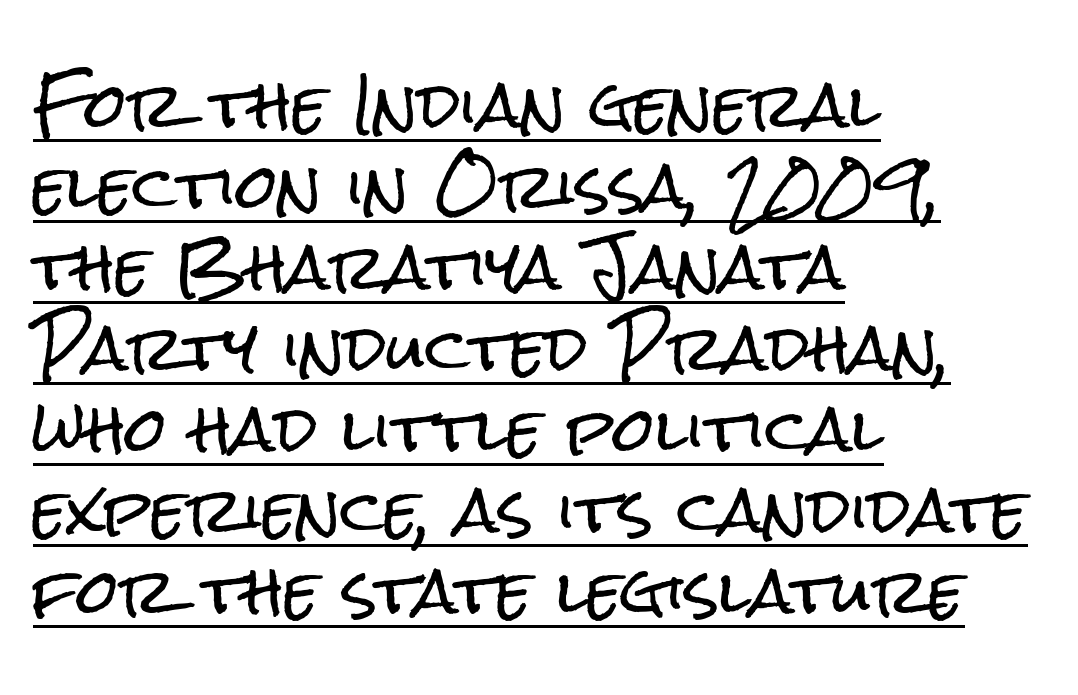
This sample has the flowing, uneven cadence of proportional lettering. The lettering is marked with a stroke running underneath it. The characters display no serif detailing; their extremities are plain. The designer left line spacing at the default. How are the letters spaced? Ordinarily, with no added tracking. Style check: upright.
